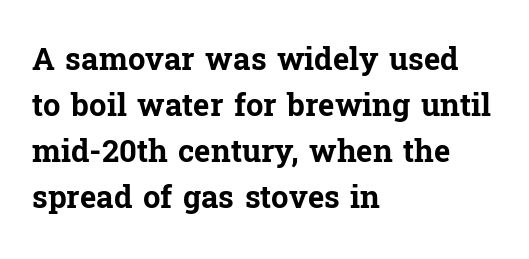
Q: Is the text bold? A: Yes.
Q: Is the text italic (slanted)? A: No, it is upright.
Q: Is the typeface a serif or a sans-serif typeface? A: Serif.
Q: Is the text underlined? A: No.
Q: How is the paragraph aligned? A: Left-aligned.
Q: Is the spacing between letters normal or unusually wide? A: Normal.
Q: Is the spacing between lines tight, normal or loose? A: Normal.
Q: Width (condensed, normal, or wide)? A: Normal.
Q: Stroke contrast? A: Low.
Q: x-height? A: Medium.
Q: Monospaced? A: No.
